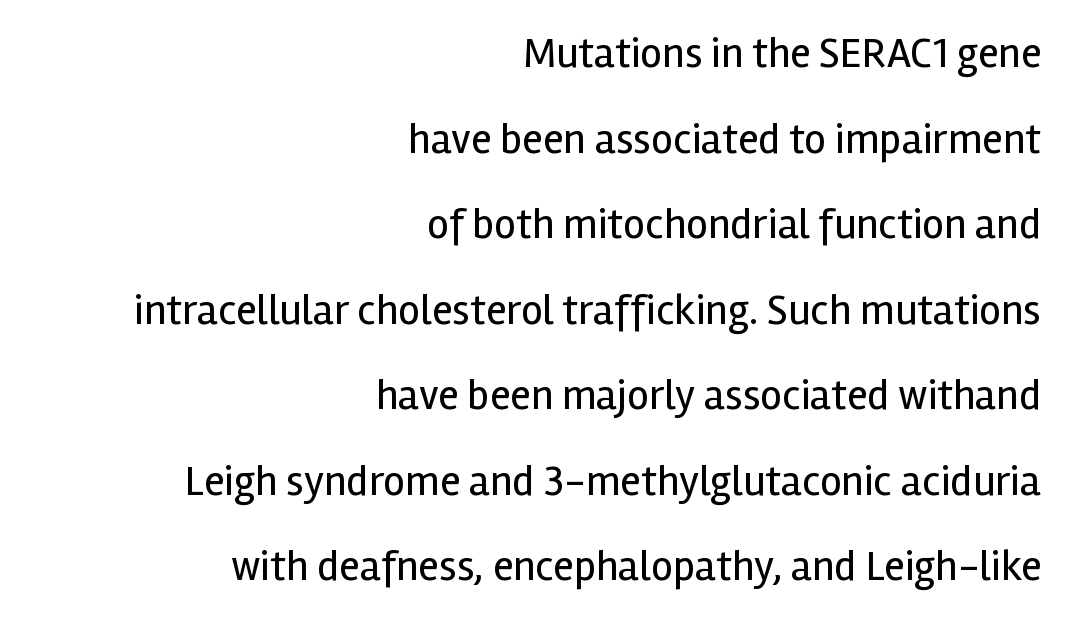
Q: Is the text bold? A: No.
Q: Is the text italic (slanted)? A: No, it is upright.
Q: Is the typeface a serif or a sans-serif typeface? A: Sans-serif.
Q: Is the text underlined? A: No.
Q: How is the paragraph aligned? A: Right-aligned.
Q: Is the spacing between letters normal or unusually wide? A: Normal.
Q: Is the spacing between lines tight, normal or loose? A: Loose.
Q: Width (condensed, normal, or wide)? A: Normal.
Q: x-height? A: Medium.
Q: Monospaced? A: No.
